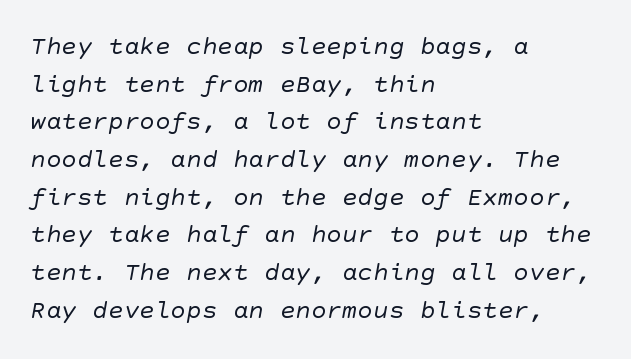
The zone under the glyphs is completely vacant. Short note: letters normally spaced. Vertically, the passage feels balanced, rows spaced as you'd expect. Think standard paragraph weight, or any step lighter than that.
